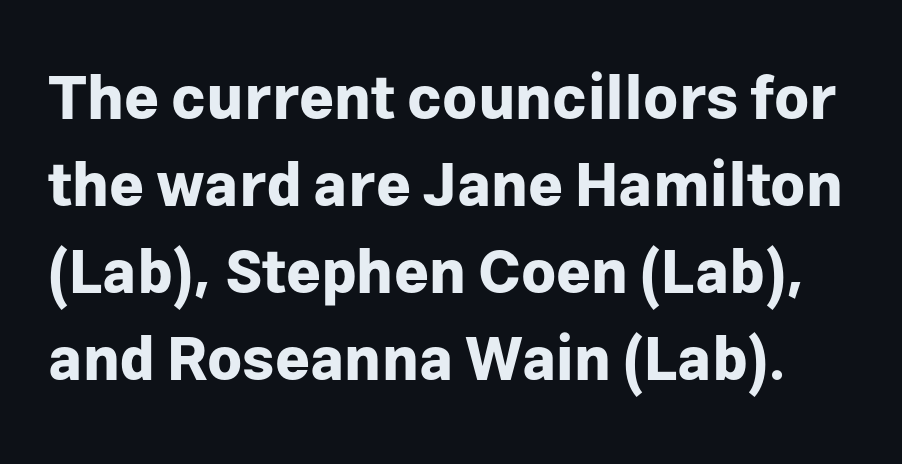
Q: Is the text bold? A: Yes.
Q: Is the text italic (slanted)? A: No, it is upright.
Q: Is the typeface a serif or a sans-serif typeface? A: Sans-serif.
Q: Is the text underlined? A: No.
Q: Is the spacing between letters normal or unusually wide? A: Normal.
Q: Is the spacing between lines tight, normal or loose? A: Normal.
Q: Width (condensed, normal, or wide)? A: Normal.
Q: Stroke contrast? A: Low.
Q: x-height? A: Medium.
Q: Monospaced? A: No.
